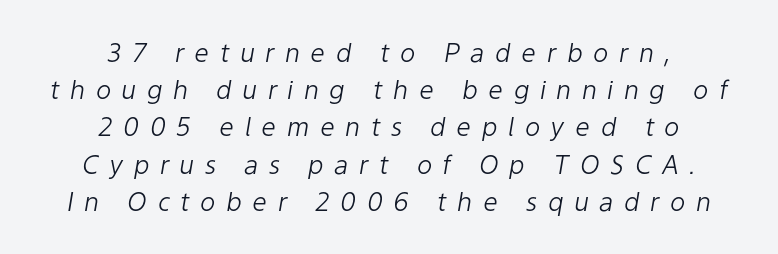
{"italic": "yes", "lean": "right", "slant_degrees": 9, "bold": "no", "underline": "no", "align": "center", "line_spacing": "normal", "line_spacing_ratio": 1.43, "letter_spacing": "wide", "letter_spacing_em": 0.4, "glyph_px": 26}
